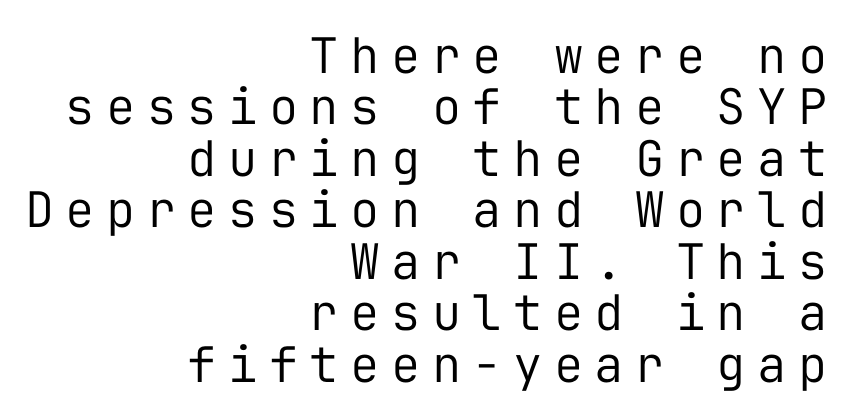
The image shows 49 px regular-weight sans-serif type, upright, monospaced; set right-aligned, tight line spacing (1.05x), unusually wide letter spacing (+0.23 em), not underlined; low stroke contrast and a medium x-height.
